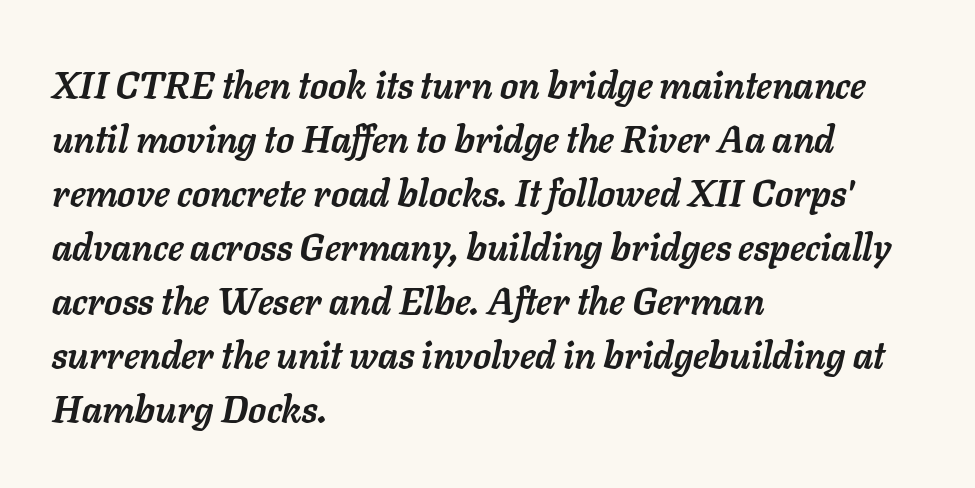
The image shows 37 px semibold type, italic (leaning right); set left-aligned, normal line spacing (1.46x), normal letter spacing, not underlined; low stroke contrast and a medium x-height.
